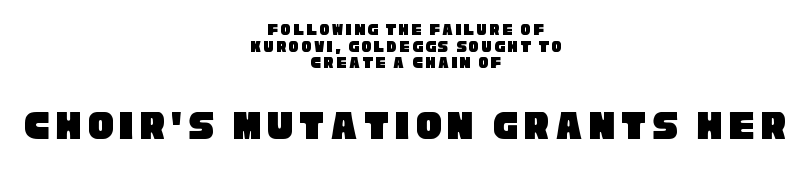
{"serif": "no", "width": "condensed", "stroke_contrast": "low", "x_height": "large", "monospaced": "no", "underline": "no", "align": "center", "line_spacing": "tight", "line_spacing_ratio": 0.98, "larger_block": "second", "size_ratio": 2.47, "glyph_px": 42}
